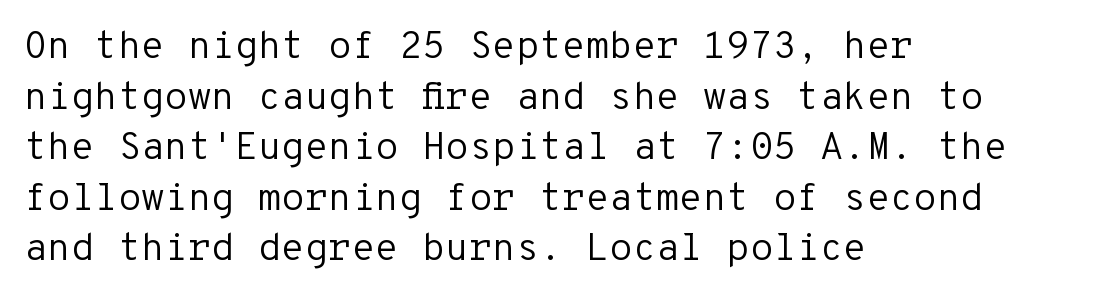
Glyph-to-glyph distance matches everyday printed text. Fixed-width glyphs throughout — classic coding-font behaviour. A typesetter would mark this as roman, not italic. Font category for this specimen: sans-serif. Underlining? Definitely not there. The rendering anchors every line to the left-hand side.
